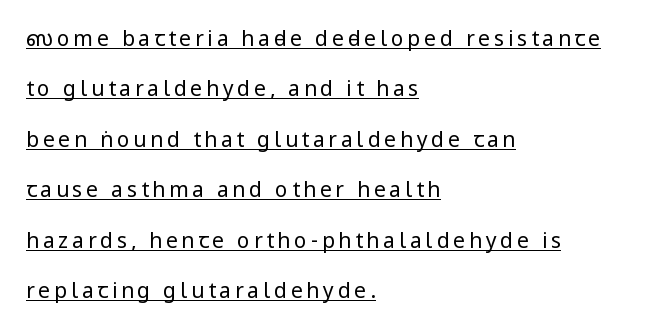
{"italic": "no", "bold": "no", "underline": "yes", "align": "left", "line_spacing": "loose", "line_spacing_ratio": 2.4, "glyph_px": 21}
